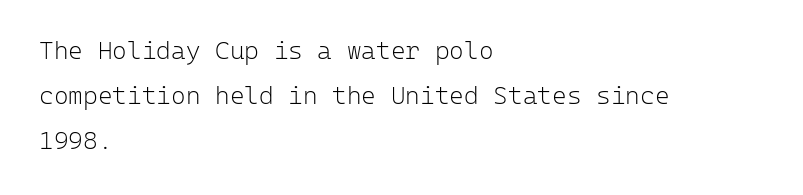
Q: Is the text bold? A: No.
Q: Is the text italic (slanted)? A: No, it is upright.
Q: Is the text underlined? A: No.
Q: How is the paragraph aligned? A: Left-aligned.
Q: Is the spacing between letters normal or unusually wide? A: Normal.
